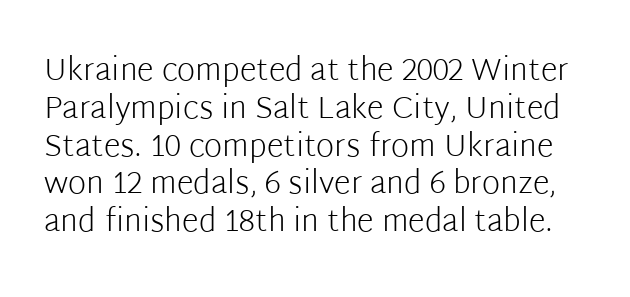
Q: Is the text bold? A: No.
Q: Is the text italic (slanted)? A: No, it is upright.
Q: Is the typeface a serif or a sans-serif typeface? A: Sans-serif.
Q: Is the text underlined? A: No.
Q: Is the spacing between letters normal or unusually wide? A: Normal.
Q: Width (condensed, normal, or wide)? A: Normal.
Q: Stroke contrast? A: Low.
Q: x-height? A: Medium.
Q: Monospaced? A: No.
